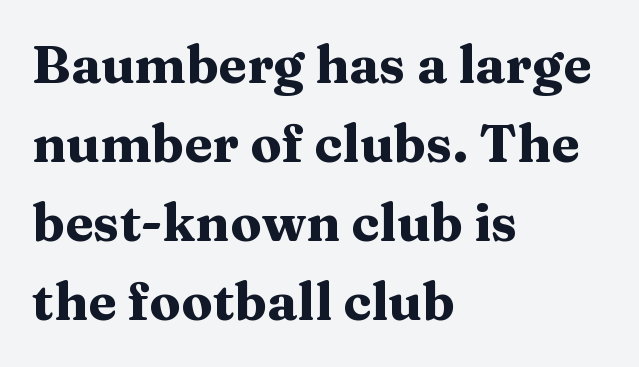
Q: Is the text bold? A: Yes.
Q: Is the text italic (slanted)? A: No, it is upright.
Q: Is the typeface a serif or a sans-serif typeface? A: Serif.
Q: Is the text underlined? A: No.
Q: How is the paragraph aligned? A: Left-aligned.
Q: Is the spacing between letters normal or unusually wide? A: Normal.
Q: Is the spacing between lines tight, normal or loose? A: Normal.
Q: Width (condensed, normal, or wide)? A: Wide.
Q: Stroke contrast? A: Medium.
Q: x-height? A: Medium.
Q: Monospaced? A: No.
